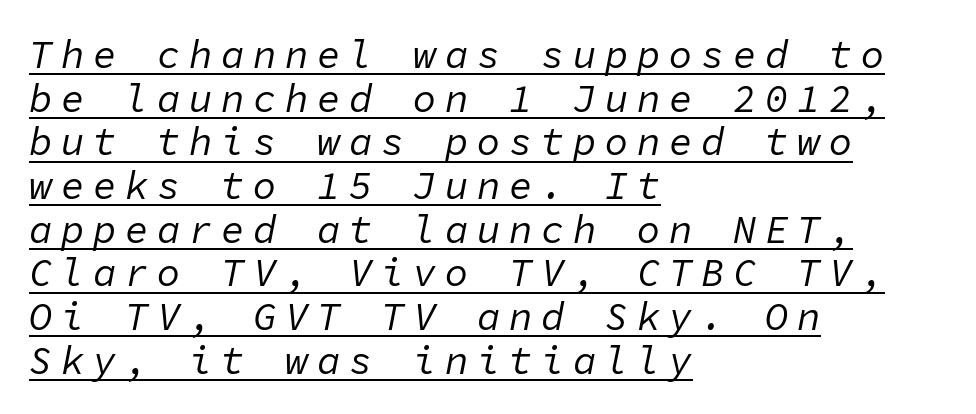
The image shows 39 px regular-weight type, italic (leaning right), monospaced; set left-aligned, tight line spacing (1.12x), unusually wide letter spacing (+0.22 em), underlined; low stroke contrast and a medium x-height.
